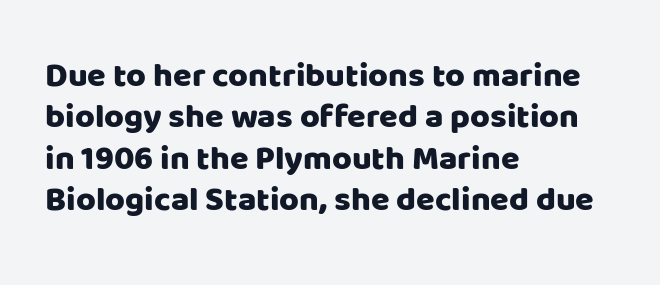
The image shows 34 px sans-serif type, upright; set left-aligned, line spacing 1.22x, normal letter spacing, not underlined; low stroke contrast and a large x-height.
